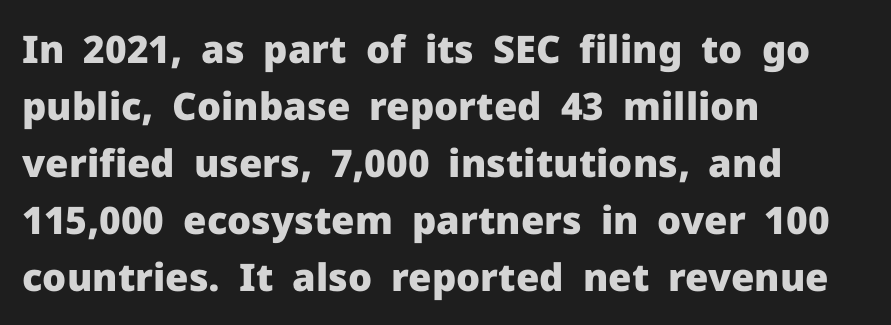
{"serif": "no", "italic": "no", "bold": "yes", "weight": "heavy", "width": "normal", "stroke_contrast": "low", "x_height": "medium", "monospaced": "no", "underline": "no", "align": "left", "line_spacing": "normal", "line_spacing_ratio": 1.5, "letter_spacing": "normal", "letter_spacing_em": 0.0, "glyph_px": 38}
